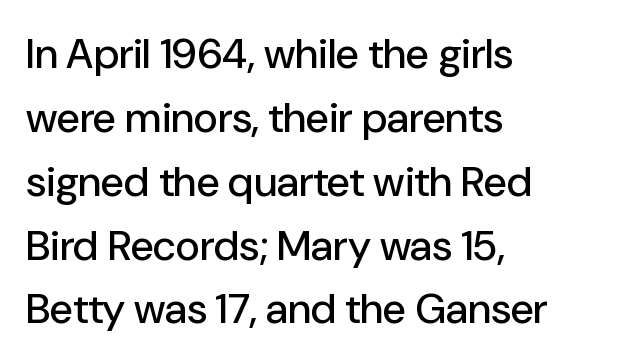
The image shows 42 px sans-serif type, upright; set left-aligned, normal line spacing (1.52x), normal letter spacing, not underlined; low stroke contrast and a medium x-height.
